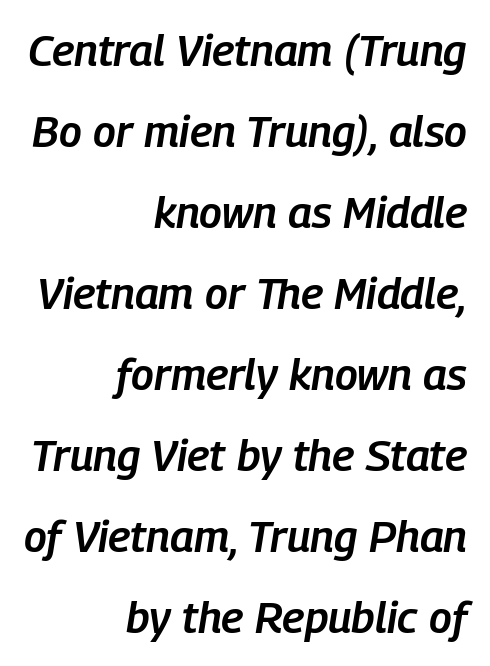
Q: Is the text bold? A: Semi-bold.
Q: Is the text italic (slanted)? A: Yes, it leans right by about 9 degrees.
Q: Is the text underlined? A: No.
Q: How is the paragraph aligned? A: Right-aligned.
Q: Is the spacing between letters normal or unusually wide? A: Normal.
Q: Width (condensed, normal, or wide)? A: Condensed.
Q: Stroke contrast? A: Low.
Q: x-height? A: Medium.
Q: Monospaced? A: No.
